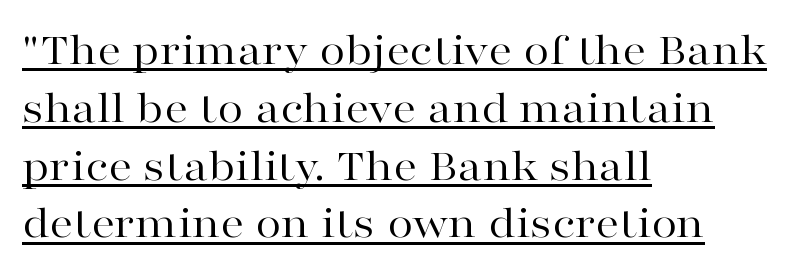
Q: Is the text bold? A: No.
Q: Is the text italic (slanted)? A: No, it is upright.
Q: Is the typeface a serif or a sans-serif typeface? A: Serif.
Q: Is the text underlined? A: Yes.
Q: How is the paragraph aligned? A: Left-aligned.
Q: Is the spacing between letters normal or unusually wide? A: Normal.
Q: Width (condensed, normal, or wide)? A: Wide.
Q: Stroke contrast? A: High.
Q: x-height? A: Medium.
Q: Monospaced? A: No.
